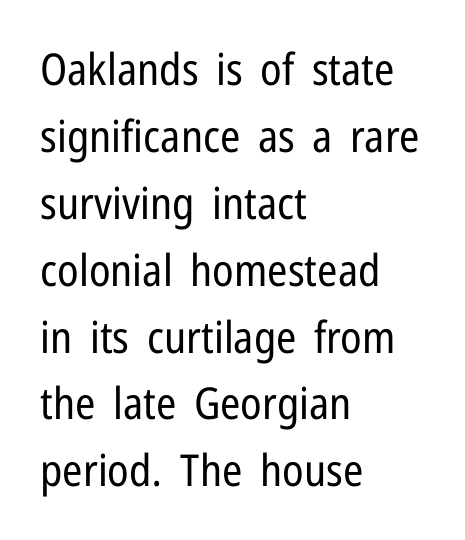
The image shows 44 px regular-weight, condensed sans-serif type, upright; set left-aligned, normal line spacing (1.52x), normal letter spacing, not underlined; low stroke contrast and a medium x-height.
